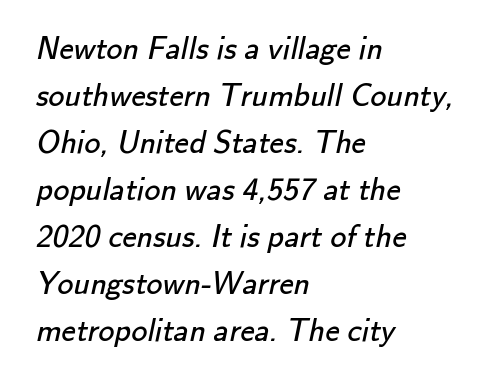
Q: Is the text bold? A: No.
Q: Is the typeface a serif or a sans-serif typeface? A: Sans-serif.
Q: Is the text underlined? A: No.
Q: How is the paragraph aligned? A: Left-aligned.
Q: Is the spacing between letters normal or unusually wide? A: Normal.
Q: Is the spacing between lines tight, normal or loose? A: Normal.
Q: Width (condensed, normal, or wide)? A: Normal.
Q: Stroke contrast? A: Low.
Q: x-height? A: Small.
Q: Monospaced? A: No.
